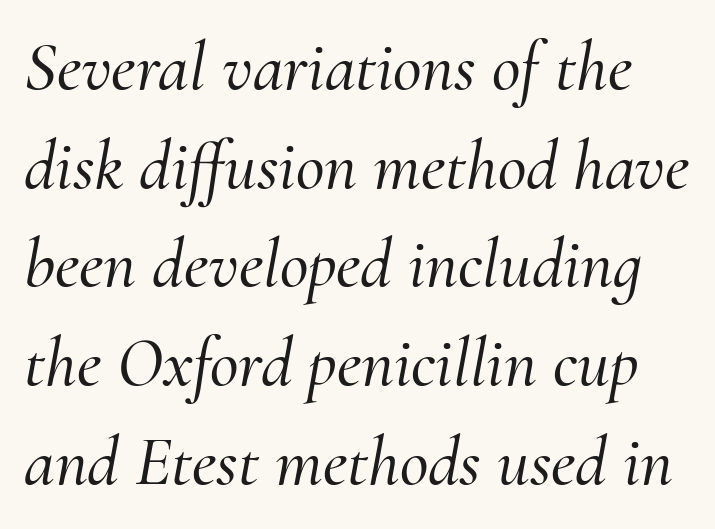
{"serif": "yes", "italic": "yes", "lean": "right", "slant_degrees": 10, "width": "normal", "stroke_contrast": "medium", "x_height": "small", "monospaced": "no", "underline": "no", "line_spacing": "normal", "line_spacing_ratio": 1.41, "letter_spacing": "normal", "letter_spacing_em": 0.0, "glyph_px": 70}
